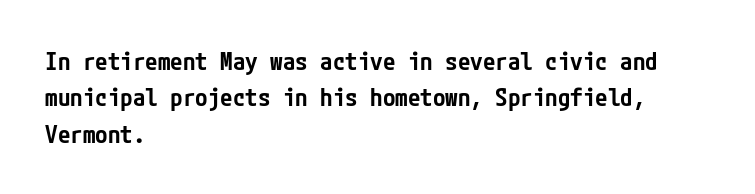
Q: Is the text bold? A: Semi-bold.
Q: Is the text italic (slanted)? A: No, it is upright.
Q: Is the text underlined? A: No.
Q: How is the paragraph aligned? A: Left-aligned.
Q: Is the spacing between letters normal or unusually wide? A: Normal.
Q: Is the spacing between lines tight, normal or loose? A: Normal.
